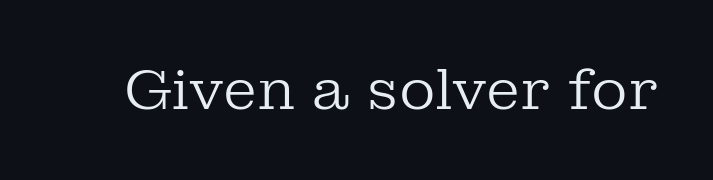
The image shows 56 px regular-weight serif type, upright; set normal letter spacing, not underlined; low stroke contrast and a medium x-height.
